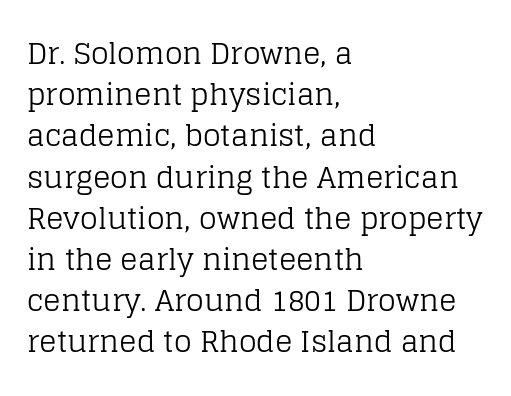
Q: Is the text bold? A: No.
Q: Is the text italic (slanted)? A: No, it is upright.
Q: Is the typeface a serif or a sans-serif typeface? A: Serif.
Q: Is the text underlined? A: No.
Q: How is the paragraph aligned? A: Left-aligned.
Q: Is the spacing between letters normal or unusually wide? A: Normal.
Q: Is the spacing between lines tight, normal or loose? A: Normal.
Q: Width (condensed, normal, or wide)? A: Normal.
Q: Stroke contrast? A: Low.
Q: x-height? A: Large.
Q: Monospaced? A: No.
